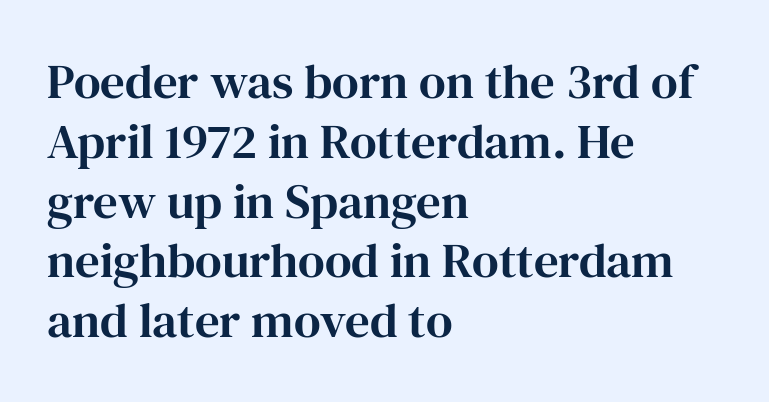
The face used here is proportionally spaced, like ordinary book or web type. In terms of letterform style, serifs are clearly present. The type is set solid horizontally, with unmodified tracking. This sample is left-justified, so line endings fall wherever the words run out.
